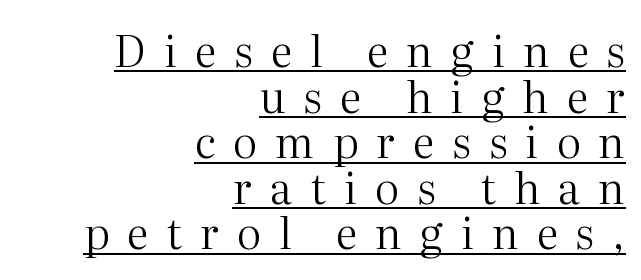
{"serif": "yes", "italic": "no", "bold": "no", "weight": "regular", "width": "normal", "stroke_contrast": "medium", "x_height": "medium", "monospaced": "no", "underline": "yes", "align": "right", "line_spacing": "tight", "line_spacing_ratio": 1.06, "letter_spacing": "wide", "letter_spacing_em": 0.42, "glyph_px": 43}
